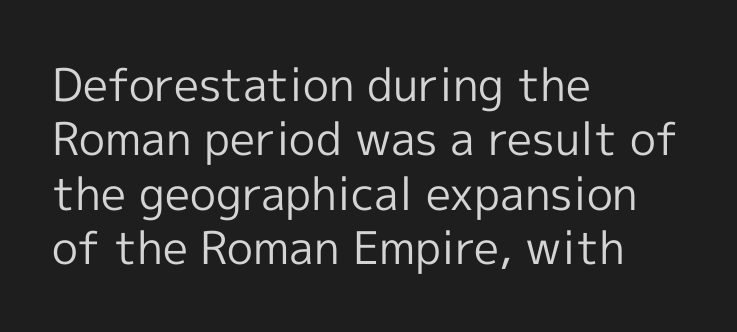
Q: Is the text bold? A: No.
Q: Is the text italic (slanted)? A: No, it is upright.
Q: Is the typeface a serif or a sans-serif typeface? A: Sans-serif.
Q: Is the text underlined? A: No.
Q: How is the paragraph aligned? A: Left-aligned.
Q: Is the spacing between letters normal or unusually wide? A: Normal.
Q: Width (condensed, normal, or wide)? A: Normal.
Q: x-height? A: Medium.
Q: Monospaced? A: No.
